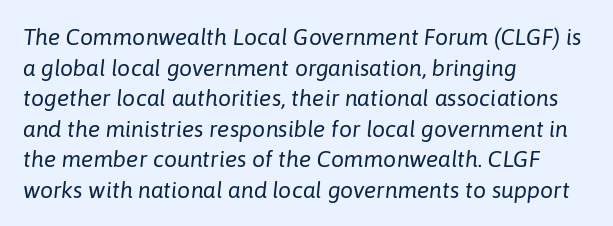
The image shows 23 px text type, italic (leaning right); set left-aligned, normal line spacing (1.33x), normal letter spacing, not underlined.
